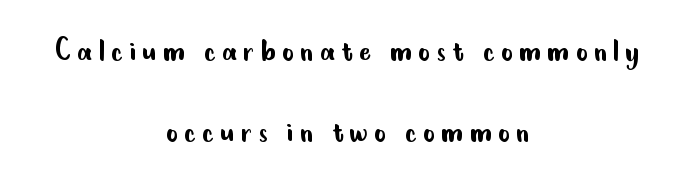
The vertical gap from one line to the next is large. Both edges are ragged and mirror each other, which tells us the setting is centered. Upright lettering throughout. Do the characters align in a grid? No, the font is proportional. The rendering shows plain stroke endings on the letterforms — a sans-serif design.
